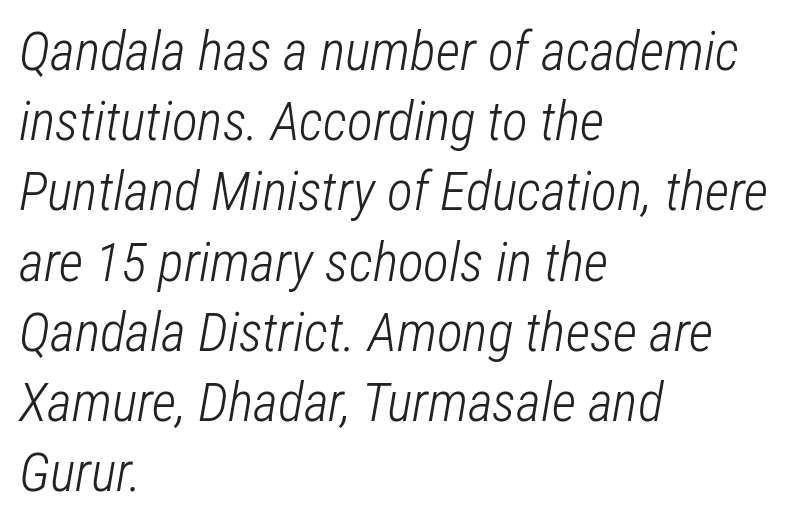
{"italic": "yes", "lean": "right", "slant_degrees": 12, "bold": "no", "weight": "light", "width": "condensed", "stroke_contrast": "low", "x_height": "medium", "monospaced": "no", "underline": "no", "align": "left", "line_spacing": "normal", "line_spacing_ratio": 1.3, "letter_spacing": "normal", "letter_spacing_em": 0.0, "glyph_px": 54}
